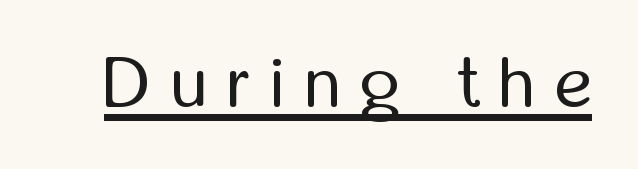
The image shows 71 px regular-weight, condensed sans-serif type, upright; set unusually wide letter spacing (+0.28 em), underlined; low stroke contrast and a medium x-height.
